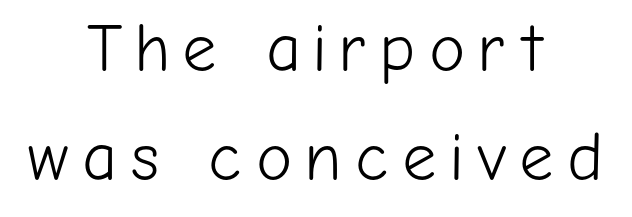
The image shows 68 px light sans-serif type, upright; set centered, normal line spacing (1.6x), not underlined; low stroke contrast and a medium x-height.
